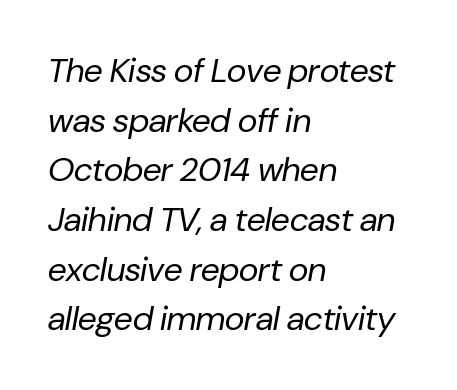
{"italic": "yes", "lean": "right", "slant_degrees": 10, "bold": "no", "weight": "regular", "width": "normal", "stroke_contrast": "low", "x_height": "medium", "monospaced": "no", "underline": "no", "align": "left", "line_spacing": "normal", "line_spacing_ratio": 1.46, "letter_spacing": "normal", "letter_spacing_em": 0.0, "glyph_px": 34}
